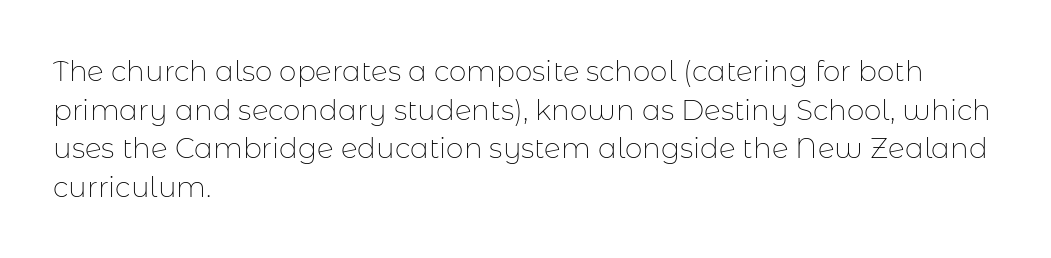
The image shows 28 px thin sans-serif type, upright; set left-aligned, normal line spacing (1.38x), normal letter spacing, not underlined; low stroke contrast and a medium x-height.
